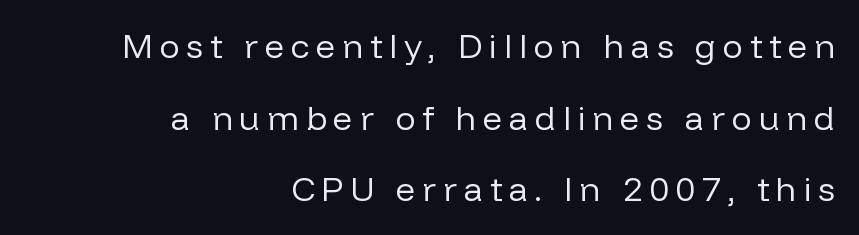
The image shows 34 px regular-weight sans-serif type, upright; set right-aligned, loose line spacing (2.11x), unusually wide letter spacing (+0.2 em), not underlined; low stroke contrast and a medium x-height.
